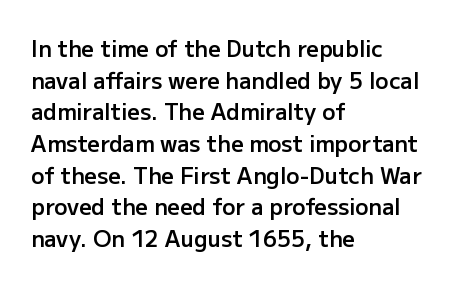
The image shows 22 px text type, upright; set left-aligned, normal line spacing (1.44x), normal letter spacing, not underlined.
